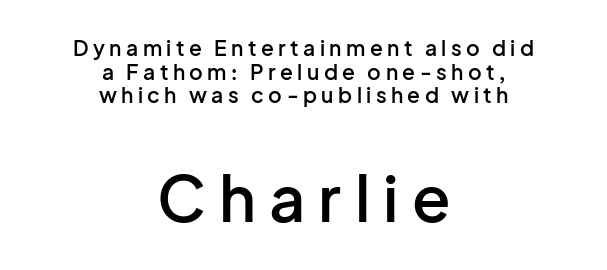
The more generous point size was reserved for the lower chunk. Anything drawn beneath the words? Only blank space. In terms of letterspacing, this is a distinctly airy, spread setting. A fair bit of extra ink — the face is semibold, not bold. Short and long lines alike share a common midpoint. The letters stand straight up with perfectly vertical stems.
